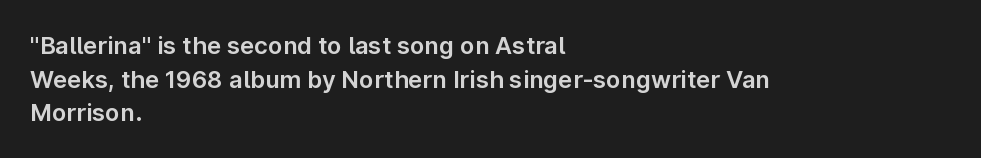
{"italic": "no", "underline": "no", "align": "left", "line_spacing": "normal", "line_spacing_ratio": 1.4, "letter_spacing": "normal", "letter_spacing_em": 0.0, "glyph_px": 24}
